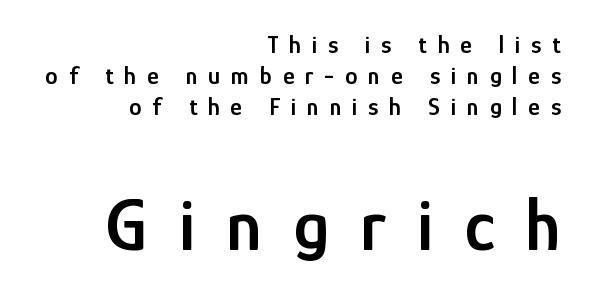
{"serif": "no", "italic": "no", "bold": "semi", "weight": "semibold", "width": "condensed", "stroke_contrast": "low", "x_height": "medium", "monospaced": "no", "underline": "no", "align": "right", "line_spacing": "normal", "line_spacing_ratio": 1.25, "letter_spacing": "wide", "letter_spacing_em": 0.43, "larger_block": "second", "size_ratio": 2.96, "glyph_px": 74}
